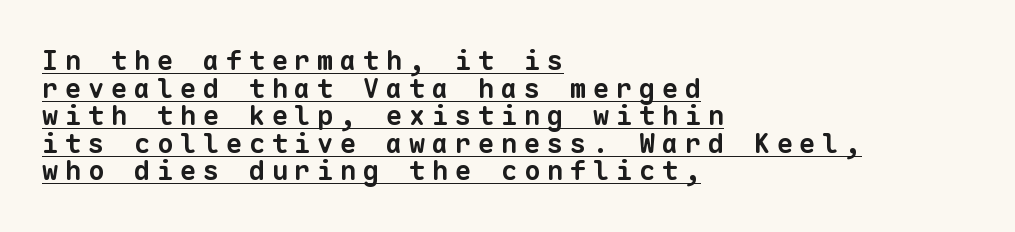
{"bold": "yes", "underline": "yes", "align": "left", "line_spacing": "tight", "line_spacing_ratio": 1.02, "letter_spacing": "wide", "letter_spacing_em": 0.25, "glyph_px": 27}
